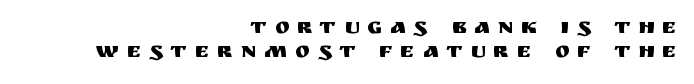
Q: Is the text italic (slanted)? A: No, it is upright.
Q: Is the text underlined? A: No.
Q: How is the paragraph aligned? A: Right-aligned.
Q: Is the spacing between letters normal or unusually wide? A: Unusually wide.
Q: Is the spacing between lines tight, normal or loose? A: Tight.
